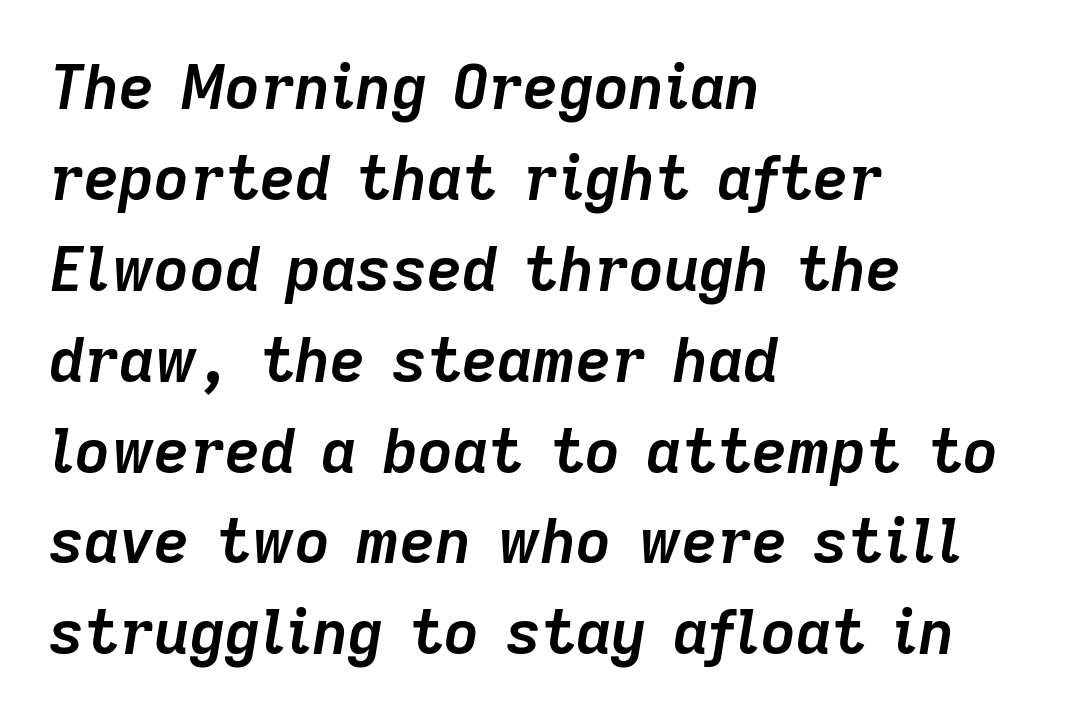
{"italic": "yes", "lean": "right", "slant_degrees": 9, "bold": "yes", "weight": "semibold", "width": "normal", "stroke_contrast": "low", "x_height": "medium", "monospaced": "no", "underline": "no", "align": "left", "line_spacing": "normal", "line_spacing_ratio": 1.49, "letter_spacing": "normal", "letter_spacing_em": 0.0, "glyph_px": 61}
